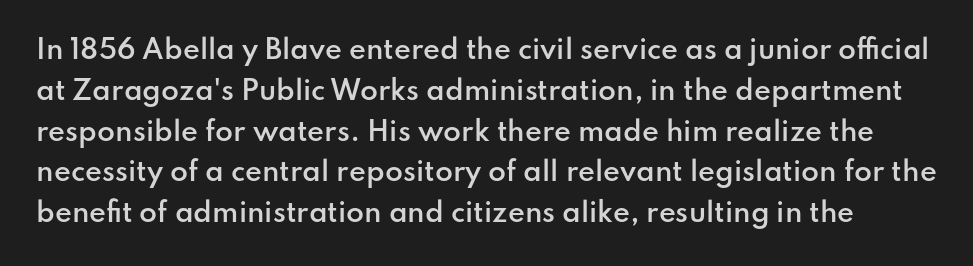
The image shows 26 px text type, upright; set normal line spacing (1.57x), normal letter spacing, not underlined.
